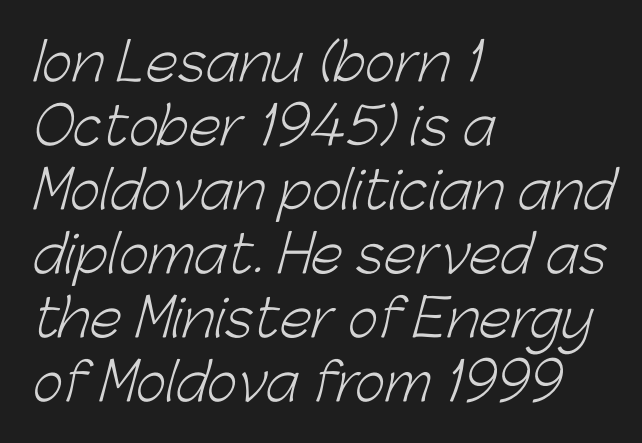
{"serif": "no", "bold": "no", "weight": "light", "width": "normal", "stroke_contrast": "low", "x_height": "medium", "monospaced": "no", "underline": "no", "align": "left", "line_spacing_ratio": 1.23, "letter_spacing": "normal", "letter_spacing_em": 0.0, "glyph_px": 52}
